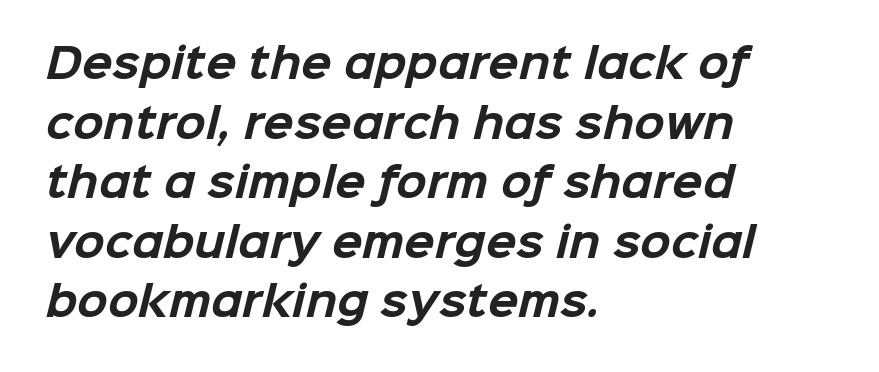
Q: Is the text bold? A: Yes.
Q: Is the typeface a serif or a sans-serif typeface? A: Sans-serif.
Q: Is the text underlined? A: No.
Q: How is the paragraph aligned? A: Left-aligned.
Q: Is the spacing between letters normal or unusually wide? A: Normal.
Q: Is the spacing between lines tight, normal or loose? A: Normal.
Q: Width (condensed, normal, or wide)? A: Normal.
Q: Stroke contrast? A: Low.
Q: x-height? A: Medium.
Q: Monospaced? A: No.
